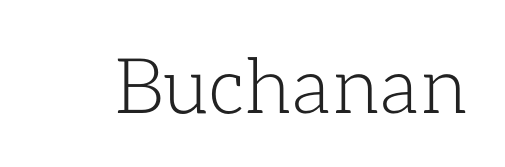
{"italic": "no", "bold": "no", "weight": "light", "width": "normal", "stroke_contrast": "low", "x_height": "medium", "monospaced": "no", "underline": "no", "letter_spacing": "normal", "letter_spacing_em": 0.0, "glyph_px": 77}
